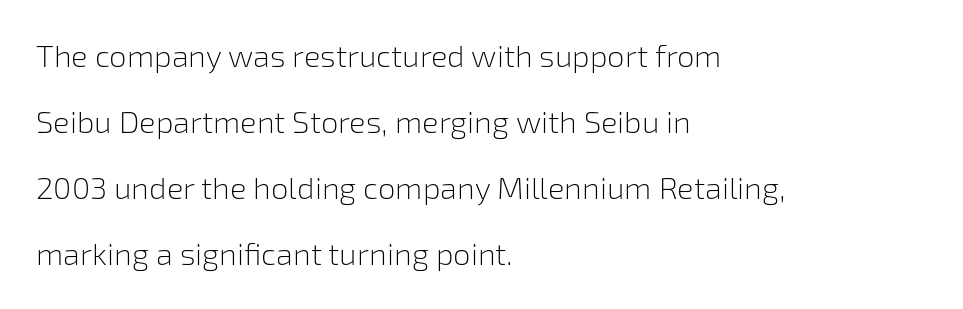
Q: Is the text bold? A: No.
Q: Is the text italic (slanted)? A: No, it is upright.
Q: Is the typeface a serif or a sans-serif typeface? A: Sans-serif.
Q: Is the text underlined? A: No.
Q: How is the paragraph aligned? A: Left-aligned.
Q: Is the spacing between letters normal or unusually wide? A: Normal.
Q: Is the spacing between lines tight, normal or loose? A: Loose.
Q: Width (condensed, normal, or wide)? A: Normal.
Q: Stroke contrast? A: Low.
Q: x-height? A: Medium.
Q: Monospaced? A: No.
